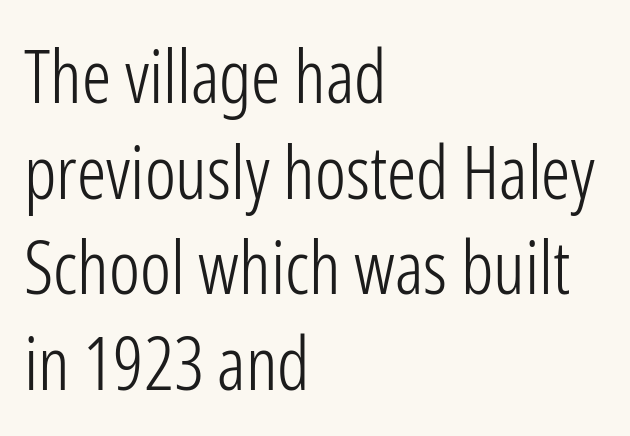
Q: Is the text bold? A: No.
Q: Is the text italic (slanted)? A: No, it is upright.
Q: Is the typeface a serif or a sans-serif typeface? A: Sans-serif.
Q: Is the text underlined? A: No.
Q: How is the paragraph aligned? A: Left-aligned.
Q: Is the spacing between letters normal or unusually wide? A: Normal.
Q: Is the spacing between lines tight, normal or loose? A: Normal.
Q: Width (condensed, normal, or wide)? A: Condensed.
Q: Stroke contrast? A: Low.
Q: x-height? A: Medium.
Q: Monospaced? A: No.
